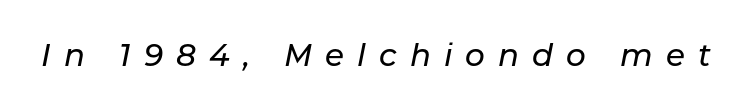
The image shows 31 px text type, italic (leaning right); set unusually wide letter spacing (+0.42 em), not underlined; low stroke contrast and a medium x-height.
